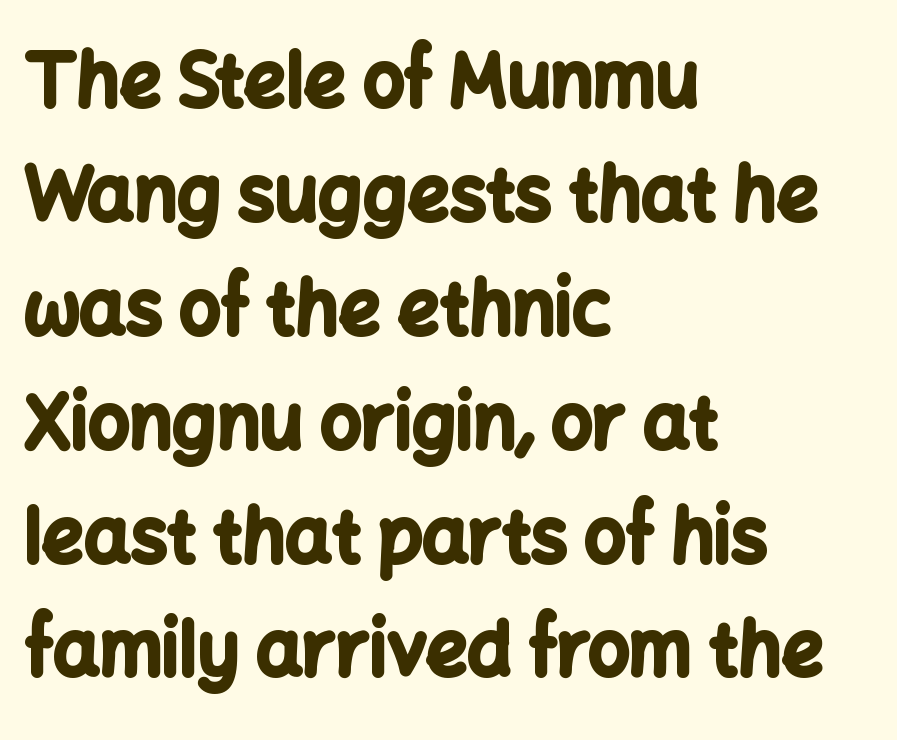
Q: Is the text bold? A: Yes.
Q: Is the text italic (slanted)? A: No, it is upright.
Q: Is the typeface a serif or a sans-serif typeface? A: Sans-serif.
Q: Is the text underlined? A: No.
Q: How is the paragraph aligned? A: Left-aligned.
Q: Is the spacing between letters normal or unusually wide? A: Normal.
Q: Is the spacing between lines tight, normal or loose? A: Normal.
Q: Width (condensed, normal, or wide)? A: Normal.
Q: Stroke contrast? A: Low.
Q: x-height? A: Medium.
Q: Monospaced? A: No.
